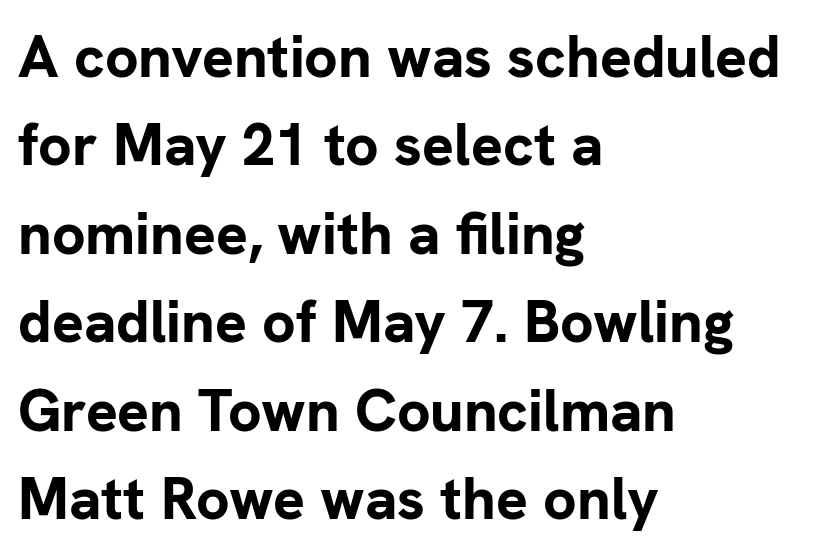
{"serif": "no", "italic": "no", "bold": "yes", "weight": "bold", "width": "normal", "stroke_contrast": "low", "x_height": "medium", "monospaced": "no", "underline": "no", "align": "left", "line_spacing": "normal", "line_spacing_ratio": 1.5, "letter_spacing": "normal", "letter_spacing_em": 0.0, "glyph_px": 59}
